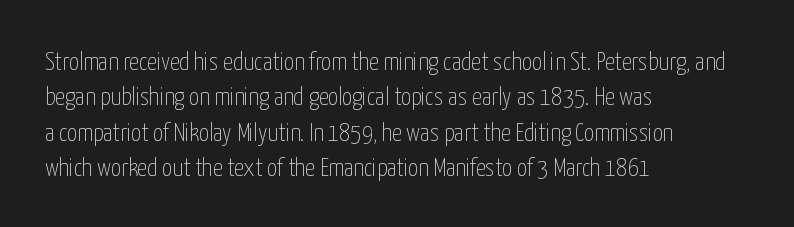
The image shows 25 px text type, upright; set left-aligned, normal line spacing (1.42x), normal letter spacing, not underlined.
